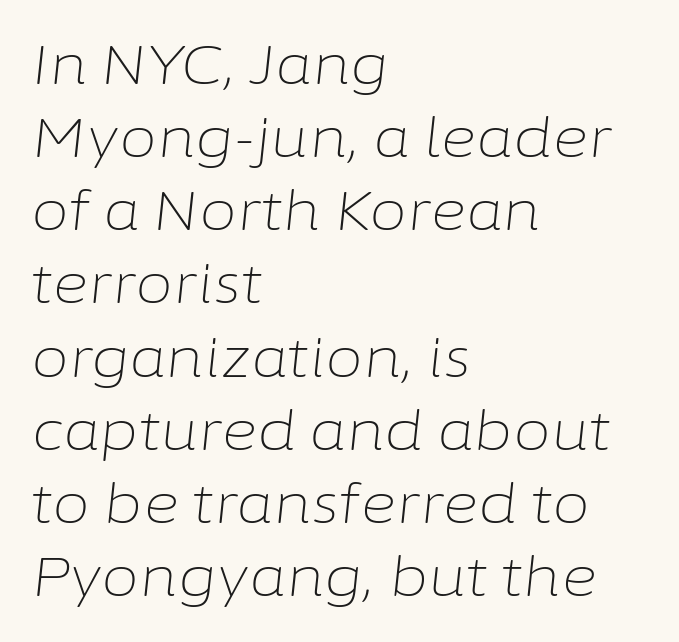
The image shows 55 px light type, italic (leaning right); set left-aligned, normal line spacing (1.33x), normal letter spacing, not underlined; low stroke contrast and a medium x-height.
